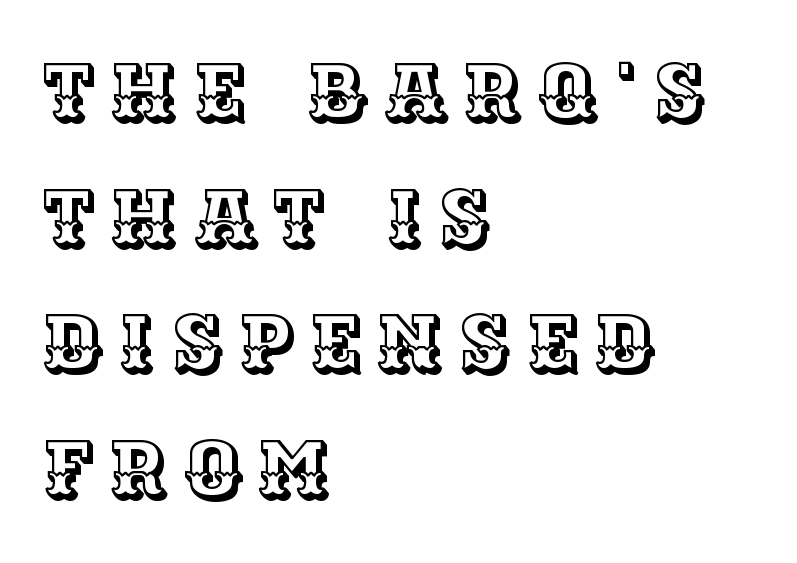
The type sits square on the baseline with zero lean. Horizontal alignment here is leftward, the default for most running prose. Does the leading feel generous? No, just average. Each letter keeps its own natural width here, so spacing adapts to shape. The gap between lines stays unmarked.
